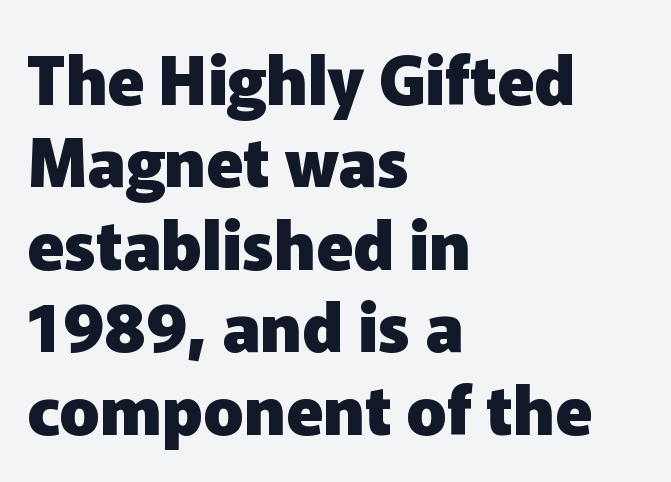
Q: Is the text bold? A: Yes.
Q: Is the text italic (slanted)? A: No, it is upright.
Q: Is the typeface a serif or a sans-serif typeface? A: Sans-serif.
Q: Is the text underlined? A: No.
Q: How is the paragraph aligned? A: Left-aligned.
Q: Is the spacing between letters normal or unusually wide? A: Normal.
Q: Width (condensed, normal, or wide)? A: Normal.
Q: Stroke contrast? A: Low.
Q: x-height? A: Medium.
Q: Monospaced? A: No.
